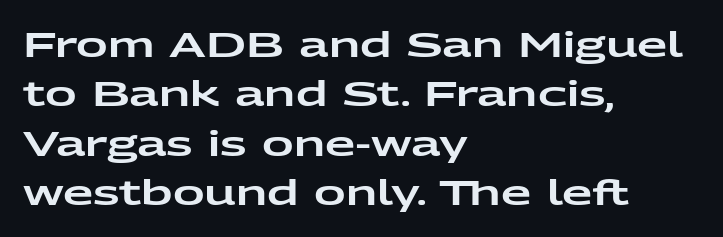
Line spacing here is normal. Honestly, the letter spacing is just normal — you wouldn't notice it. Descender tails drop into unmarked territory. Here the designer chose a conventional face with non-uniform glyph widths.
